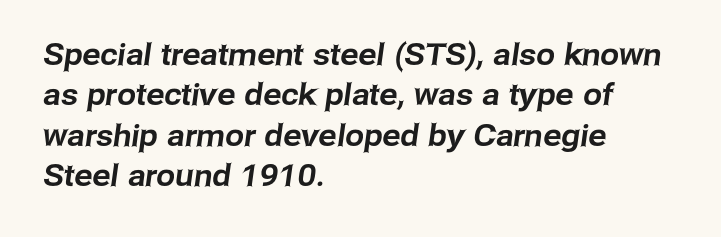
This sample uses plain, unmodified letter spacing. Leading matches the norm, producing a regular column. Leftover space on each line is placed entirely after the last word. These lines are rendered in a variable-pitch font. Nope, no serifs anywhere on these letters. The foot of each line stays bare and open.
